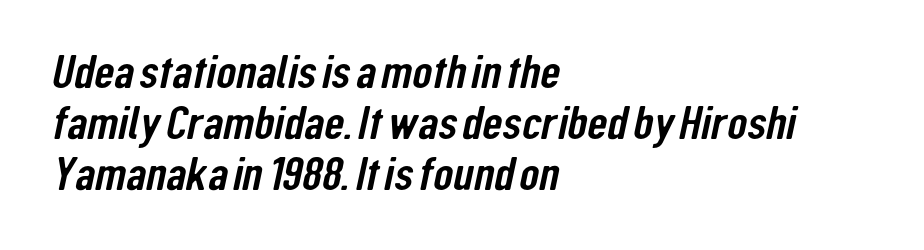
Decoration check: the copy has no underline. Tracking value appears to be zero — textbook default spacing. Horizontally, the lines are justified to the leading edge only. Quick note: interline space is minimal. Each letter keeps its own natural width here, so spacing adapts to shape. Look at the bottom of the vertical strokes: they stop flat, with no serifs.
